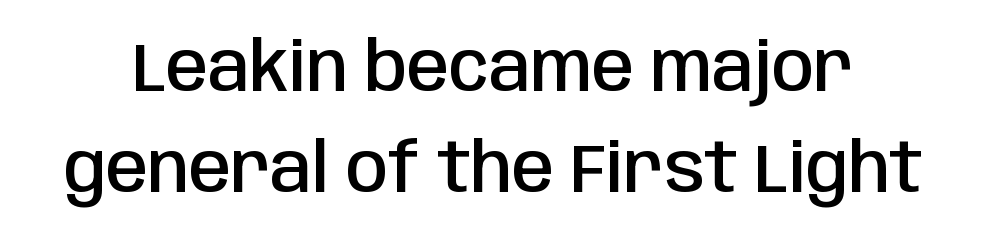
Q: Is the text bold? A: Semi-bold.
Q: Is the text italic (slanted)? A: No, it is upright.
Q: Is the typeface a serif or a sans-serif typeface? A: Sans-serif.
Q: Is the text underlined? A: No.
Q: Is the spacing between letters normal or unusually wide? A: Normal.
Q: Is the spacing between lines tight, normal or loose? A: Normal.
Q: Width (condensed, normal, or wide)? A: Condensed.
Q: Stroke contrast? A: Low.
Q: x-height? A: Large.
Q: Monospaced? A: No.
